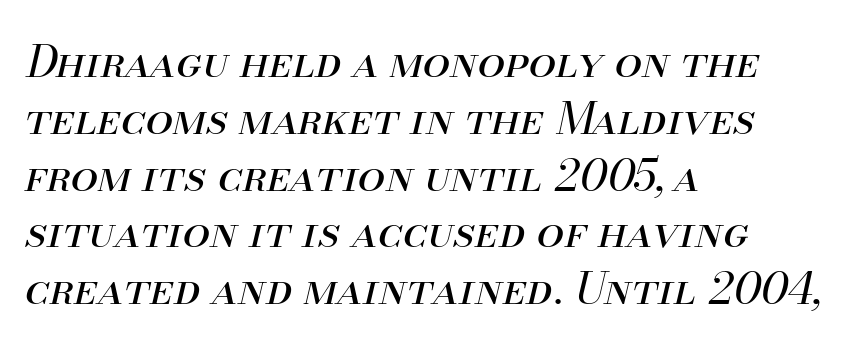
A typesetter would call this leading conventional body-copy spacing. The axis of the letterforms is tilted away from vertical. The characters are drawn with everyday or finer stroke widths. Each letter keeps its own natural width here, so spacing adapts to shape. The passage shown has conventional tracking throughout.
